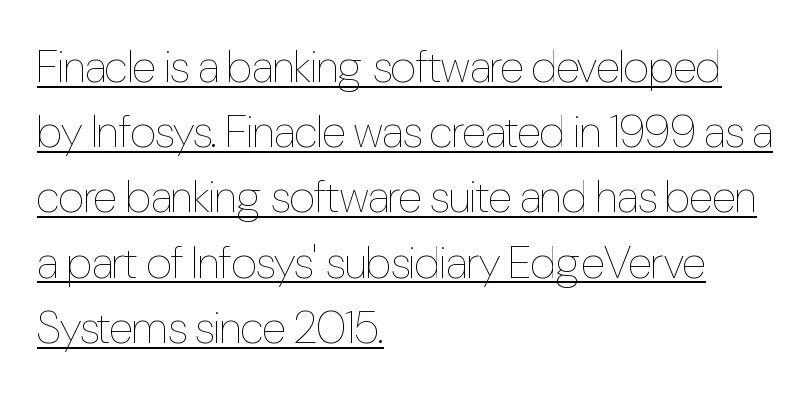
Q: Is the text bold? A: No.
Q: Is the text italic (slanted)? A: No, it is upright.
Q: Is the text underlined? A: Yes.
Q: How is the paragraph aligned? A: Left-aligned.
Q: Is the spacing between letters normal or unusually wide? A: Normal.
Q: Is the spacing between lines tight, normal or loose? A: Normal.
Q: Width (condensed, normal, or wide)? A: Condensed.
Q: Stroke contrast? A: Low.
Q: x-height? A: Medium.
Q: Monospaced? A: No.
